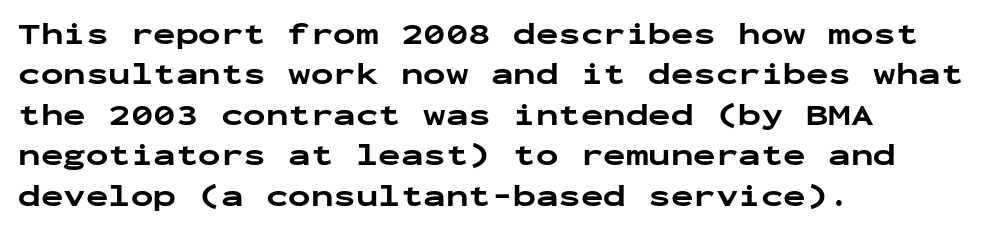
{"serif": "no", "italic": "no", "bold": "yes", "weight": "bold", "width": "wide", "stroke_contrast": "low", "x_height": "medium", "monospaced": "yes", "underline": "no", "align": "left", "line_spacing": "normal", "line_spacing_ratio": 1.35, "letter_spacing": "normal", "letter_spacing_em": 0.0, "glyph_px": 30}
